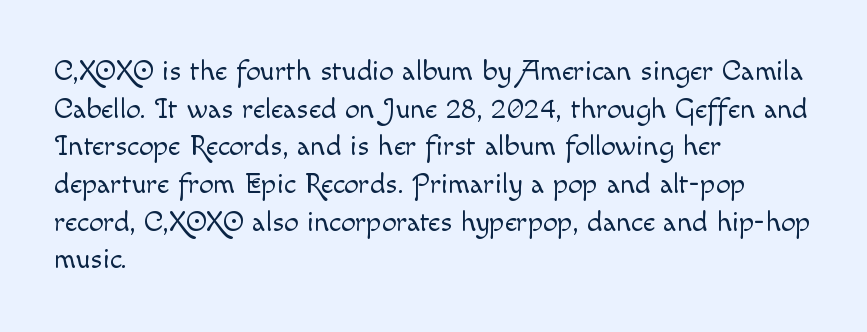
Q: Is the text bold? A: No.
Q: Is the text italic (slanted)? A: No, it is upright.
Q: Is the text underlined? A: No.
Q: How is the paragraph aligned? A: Left-aligned.
Q: Is the spacing between letters normal or unusually wide? A: Normal.
Q: Is the spacing between lines tight, normal or loose? A: Normal.
Q: Width (condensed, normal, or wide)? A: Normal.
Q: x-height? A: Small.
Q: Monospaced? A: No.
